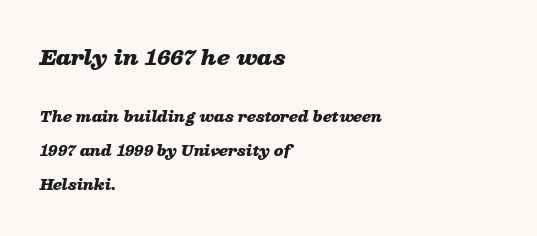
Every character sits at an angle, as italics do. Line spacing here is loose. You could call the tracking neutral — neither tight nor loose. The block sitting higher on the canvas is the one with enlarged characters. Descender tails drop into unmarked territory. Heavy-handed strokes throughout: this text is bold.
